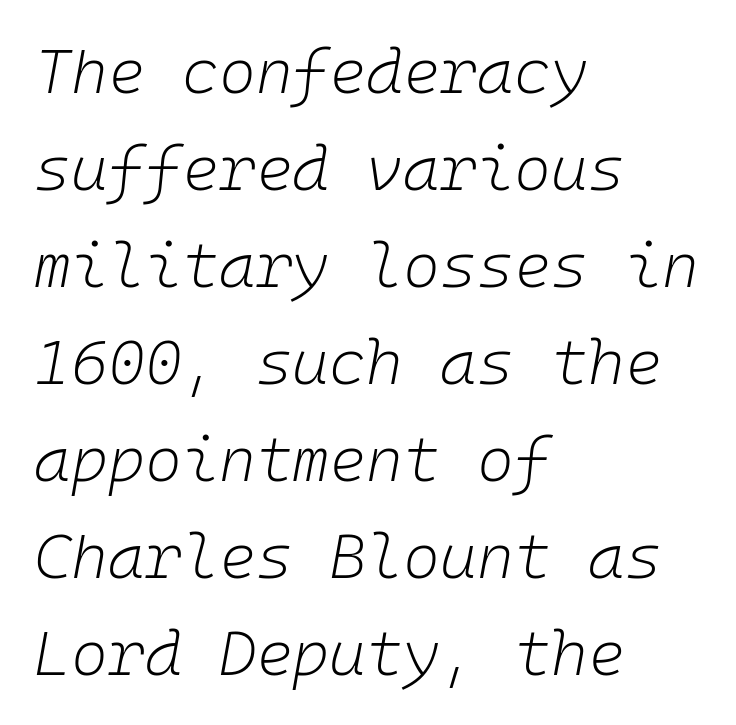
{"italic": "yes", "lean": "right", "slant_degrees": 10, "bold": "no", "weight": "light", "width": "normal", "stroke_contrast": "low", "x_height": "medium", "monospaced": "yes", "underline": "no", "align": "left", "line_spacing": "normal", "line_spacing_ratio": 1.54, "letter_spacing": "normal", "letter_spacing_em": 0.0, "glyph_px": 63}
